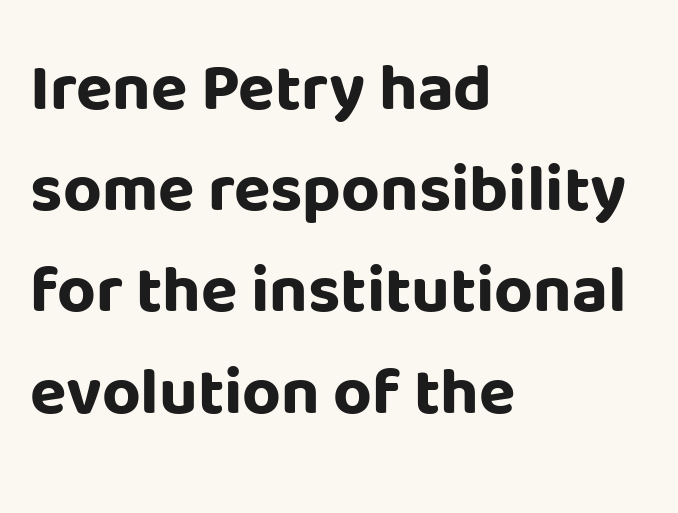
The image shows 67 px bold sans-serif type, upright; set left-aligned, normal line spacing (1.51x), normal letter spacing, not underlined; low stroke contrast and a large x-height.
